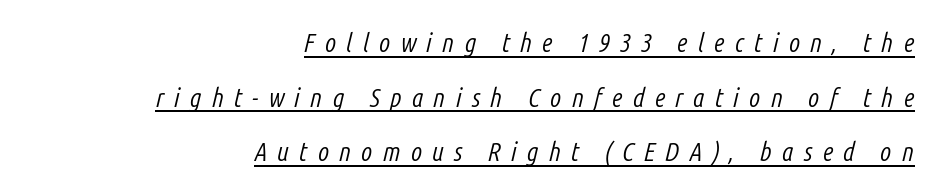
{"italic": "yes", "lean": "right", "slant_degrees": 14, "bold": "no", "underline": "yes", "align": "right", "line_spacing": "loose", "line_spacing_ratio": 2.1, "letter_spacing": "wide", "letter_spacing_em": 0.39, "glyph_px": 26}
